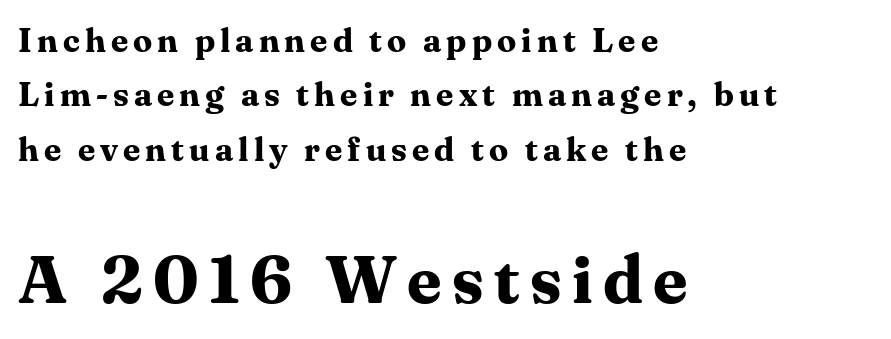
Reading down the block, your eye returns to a fixed left position each line. Underlining? Definitely not there. Notice how the stems are strictly vertical — no italics here. How would I describe the line gaps? Plain and ordinary.
